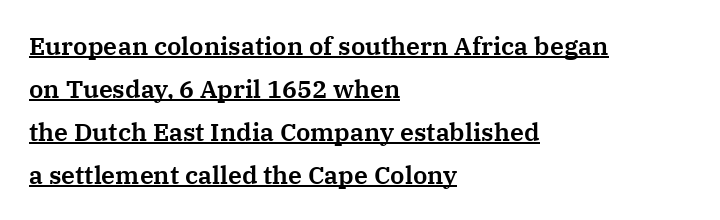
The image shows 25 px text type, upright; set left-aligned, line spacing 1.72x, normal letter spacing, underlined.
